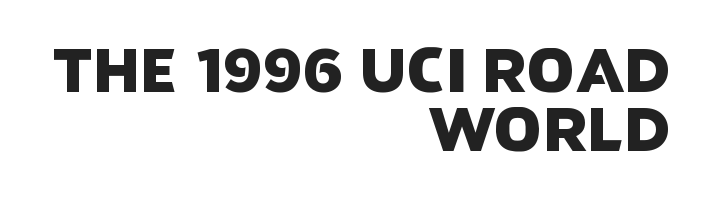
Quick note: interline space is minimal. The passage shown is typed in a proportional face where columns would drift. A student would call this right alignment; a typographer would say flush right, rag left. Glance below the letters and you will spot only blank space.
